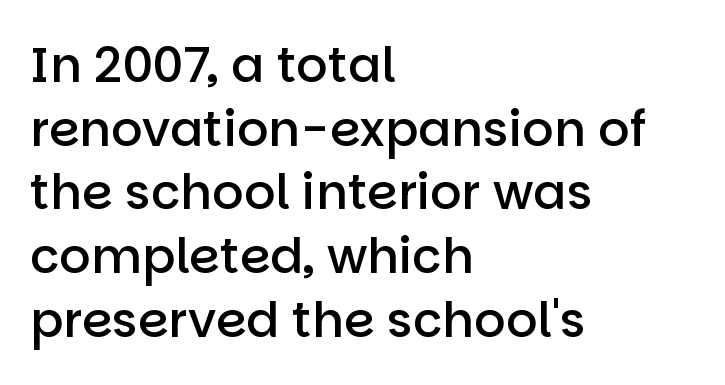
{"serif": "no", "italic": "no", "bold": "semi", "weight": "semibold", "width": "normal", "stroke_contrast": "low", "x_height": "large", "monospaced": "no", "underline": "no", "align": "left", "line_spacing": "normal", "line_spacing_ratio": 1.3, "letter_spacing": "normal", "letter_spacing_em": 0.0, "glyph_px": 49}
